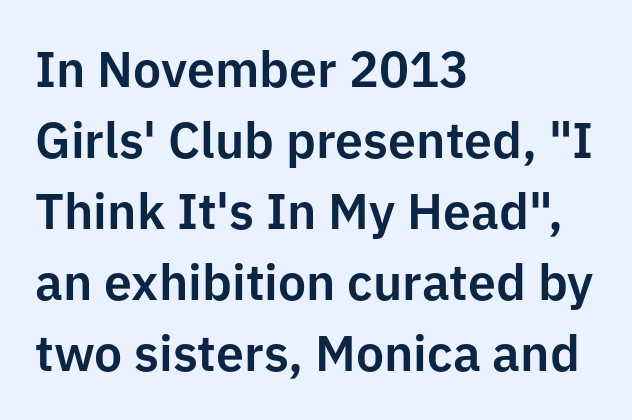
Q: Is the text italic (slanted)? A: No, it is upright.
Q: Is the typeface a serif or a sans-serif typeface? A: Sans-serif.
Q: Is the text underlined? A: No.
Q: How is the paragraph aligned? A: Left-aligned.
Q: Is the spacing between letters normal or unusually wide? A: Normal.
Q: Is the spacing between lines tight, normal or loose? A: Normal.
Q: Width (condensed, normal, or wide)? A: Normal.
Q: Stroke contrast? A: Low.
Q: x-height? A: Medium.
Q: Monospaced? A: No.
